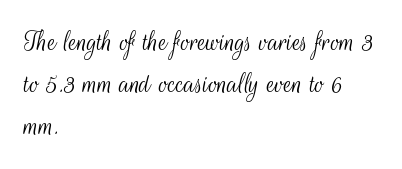
Glance below the letters and you will spot only blank space. Stroke terminals: plain, sans-serif. Leftover space on each line is placed entirely after the last word. Caption: standard tracking, unaltered.
